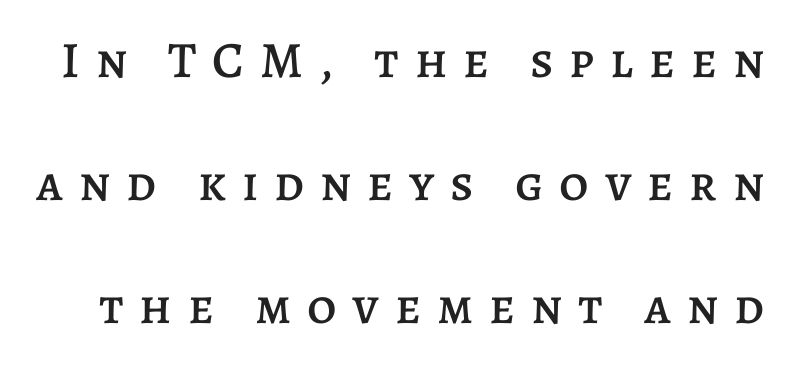
The image shows 51 px text type, upright; set loose line spacing (2.41x), unusually wide letter spacing (+0.31 em), not underlined; low stroke contrast and a large x-height.
